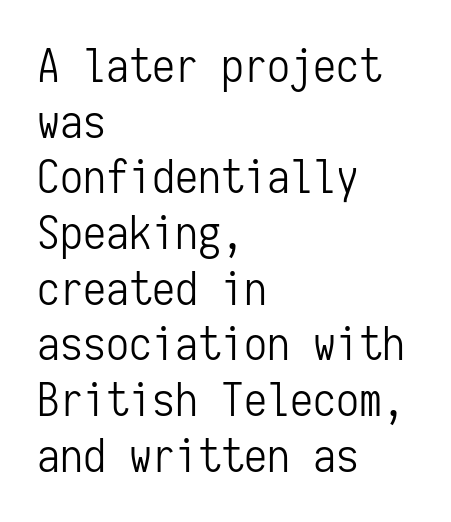
The image shows 46 px light, condensed sans-serif type, upright, monospaced; set left-aligned, line spacing 1.21x, normal letter spacing, not underlined; low stroke contrast and a medium x-height.
